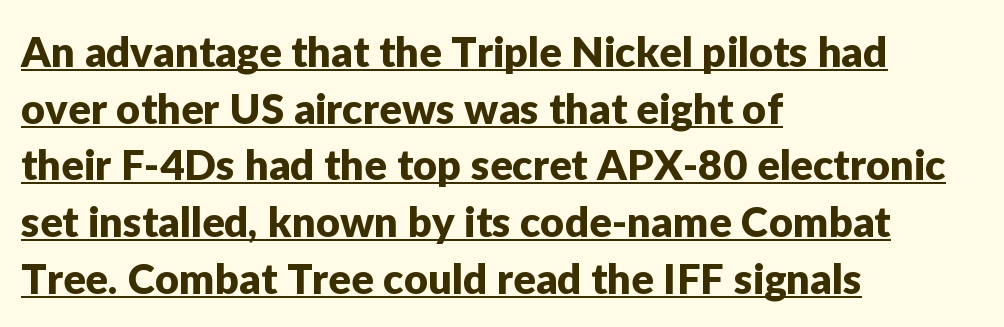
Q: Is the text italic (slanted)? A: No, it is upright.
Q: Is the typeface a serif or a sans-serif typeface? A: Sans-serif.
Q: Is the text underlined? A: Yes.
Q: How is the paragraph aligned? A: Left-aligned.
Q: Is the spacing between letters normal or unusually wide? A: Normal.
Q: Is the spacing between lines tight, normal or loose? A: Normal.
Q: Width (condensed, normal, or wide)? A: Normal.
Q: Stroke contrast? A: Low.
Q: x-height? A: Medium.
Q: Monospaced? A: No.
